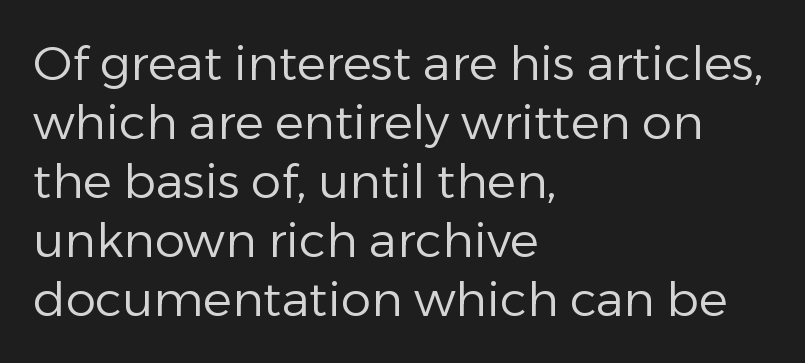
Every row of glyphs begins at an identical x-position on the left. The glyphs are unaccompanied by any horizontal stroke below them. Nope, no serifs anywhere on these letters. This sample has the flowing, uneven cadence of proportional lettering.
